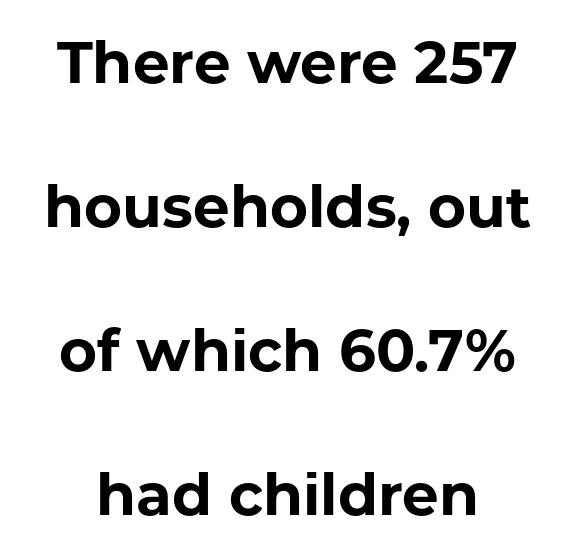
The image shows 58 px bold sans-serif type, upright; set loose line spacing (2.48x), normal letter spacing, not underlined; low stroke contrast and a medium x-height.
